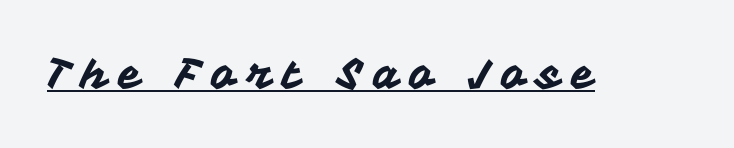
Think of a printed novel: that variable character pitch is what you see here. The font family rendered here belongs to the sans-serif group. A baseline rule has been typeset under these characters. Compared with typical body copy, the letter spacing here is much looser.
